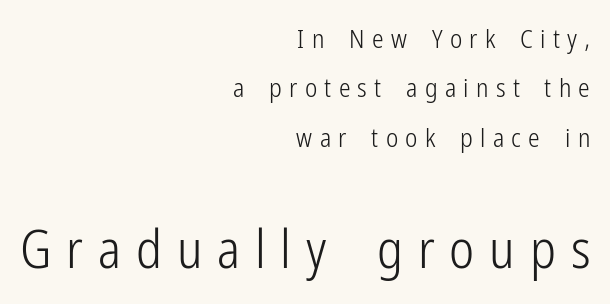
{"serif": "no", "italic": "no", "bold": "no", "weight": "light", "width": "condensed", "stroke_contrast": "low", "x_height": "medium", "monospaced": "no", "underline": "no", "align": "right", "line_spacing": "loose", "line_spacing_ratio": 1.9, "letter_spacing": "wide", "letter_spacing_em": 0.28, "larger_block": "second", "size_ratio": 2.04, "glyph_px": 53}
